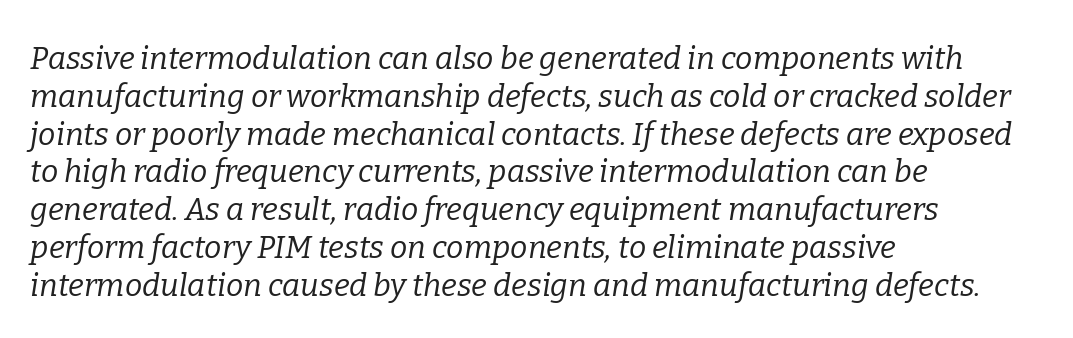
{"serif": "yes", "italic": "yes", "lean": "right", "slant_degrees": 9, "bold": "no", "weight": "regular", "width": "normal", "stroke_contrast": "low", "x_height": "medium", "monospaced": "no", "underline": "no", "align": "left", "line_spacing_ratio": 1.22, "letter_spacing": "normal", "letter_spacing_em": 0.0, "glyph_px": 31}
